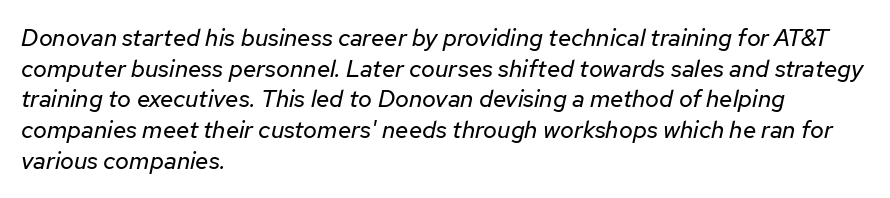
The characters are drawn with everyday or finer stroke widths. The passage shown stacks its lines at a standard gap. Just letters on the line, the space beneath them empty. This sample uses plain, unmodified letter spacing. Italic: yes, the glyphs are oblique.
